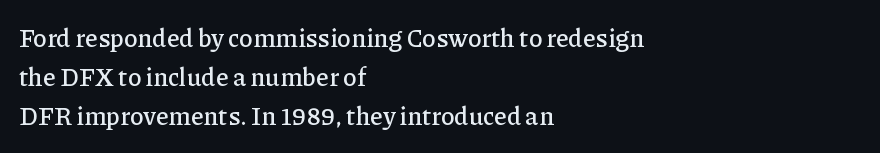
Q: Is the text italic (slanted)? A: No, it is upright.
Q: Is the text underlined? A: No.
Q: How is the paragraph aligned? A: Left-aligned.
Q: Is the spacing between letters normal or unusually wide? A: Normal.
Q: Is the spacing between lines tight, normal or loose? A: Normal.
